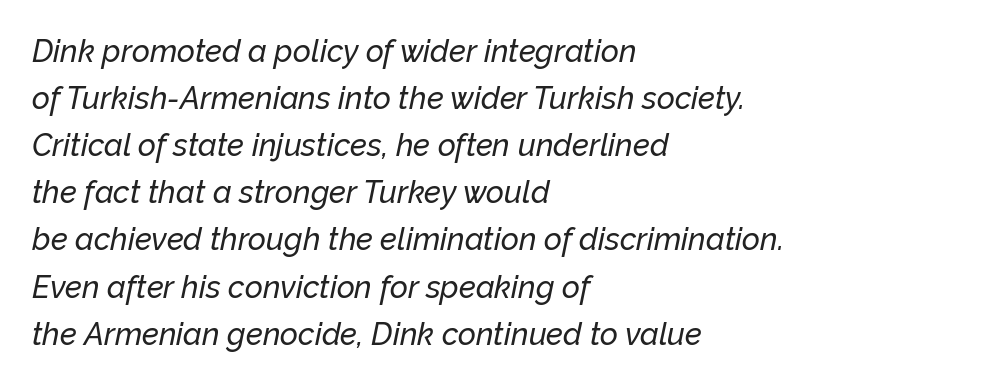
{"italic": "yes", "lean": "right", "slant_degrees": 12, "width": "normal", "stroke_contrast": "low", "x_height": "medium", "monospaced": "no", "underline": "no", "align": "left", "line_spacing": "normal", "line_spacing_ratio": 1.52, "letter_spacing": "normal", "letter_spacing_em": 0.0, "glyph_px": 31}
